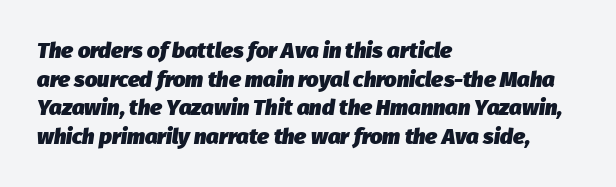
Is there much room between lines? A standard amount, neither cramped nor airy. Anything drawn beneath the words? Only blank space. Slant detected: the letters are inclined. No extra tracking has been applied to these lines.
